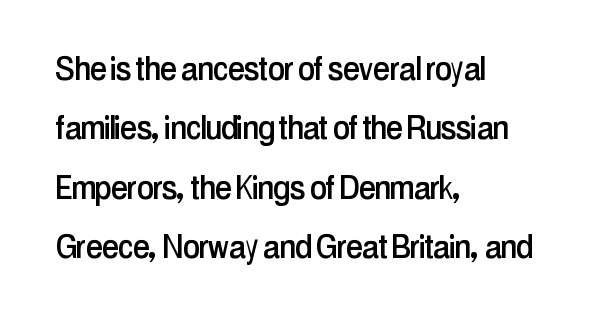
Q: Is the text italic (slanted)? A: No, it is upright.
Q: Is the typeface a serif or a sans-serif typeface? A: Sans-serif.
Q: Is the text underlined? A: No.
Q: How is the paragraph aligned? A: Left-aligned.
Q: Is the spacing between letters normal or unusually wide? A: Normal.
Q: Is the spacing between lines tight, normal or loose? A: Normal.
Q: Width (condensed, normal, or wide)? A: Condensed.
Q: Stroke contrast? A: Low.
Q: x-height? A: Medium.
Q: Monospaced? A: No.
